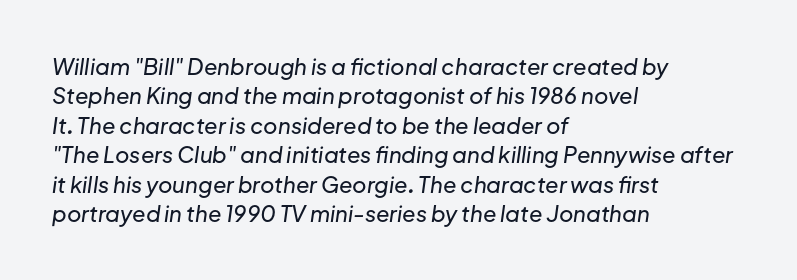
The block of text has a typical density, with ordinary space between rows. Where is the straight margin? On the left. A bare baseline throughout the passage. Default kerning and tracking; the words read as compact shapes. The font's italic variant was chosen for this text.
